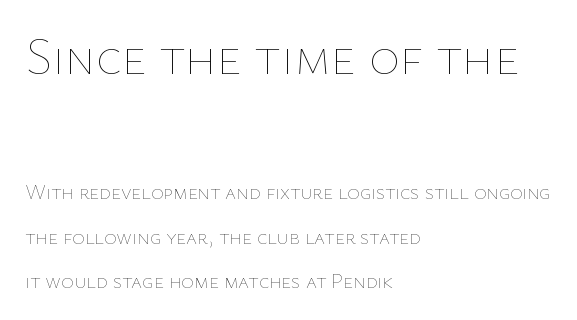
Style check: upright. Vertical stems look standard width or narrower in stroke. Reading down the column, the eye jumps a long way to each next line. Larger block? The one above; the one below is distinctly smaller. Short and long lines alike share a common starting point at left.
